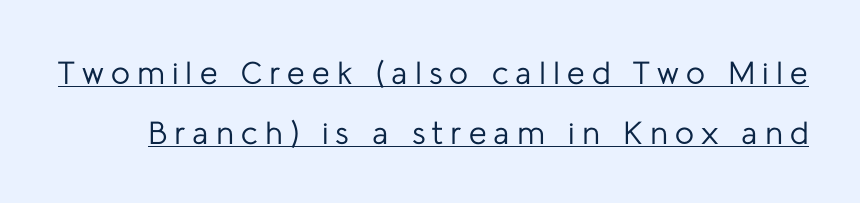
Q: Is the text bold? A: No.
Q: Is the text italic (slanted)? A: No, it is upright.
Q: Is the typeface a serif or a sans-serif typeface? A: Sans-serif.
Q: Is the text underlined? A: Yes.
Q: Is the spacing between letters normal or unusually wide? A: Unusually wide.
Q: Width (condensed, normal, or wide)? A: Normal.
Q: Stroke contrast? A: Low.
Q: x-height? A: Medium.
Q: Monospaced? A: No.
